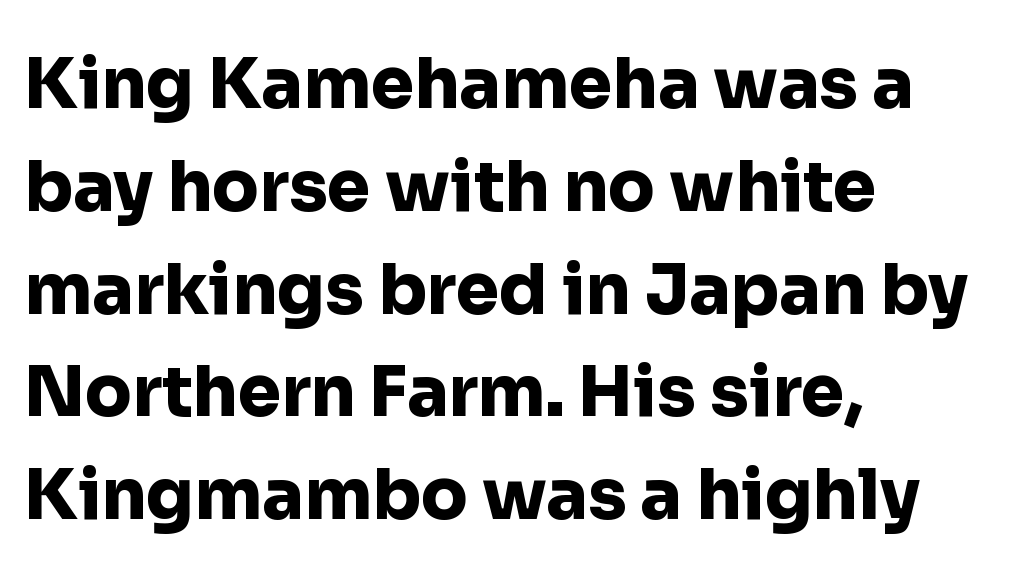
{"serif": "no", "italic": "no", "bold": "yes", "weight": "heavy", "width": "normal", "stroke_contrast": "low", "x_height": "medium", "monospaced": "no", "underline": "no", "align": "left", "line_spacing": "normal", "line_spacing_ratio": 1.49, "letter_spacing": "normal", "letter_spacing_em": 0.0, "glyph_px": 69}
